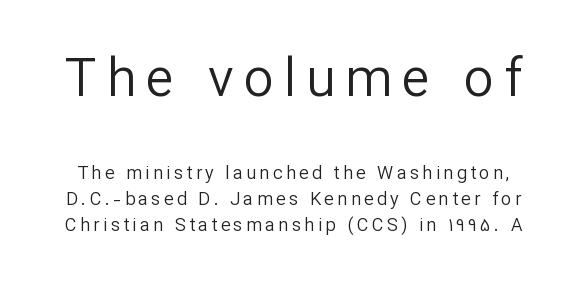
The image shows 53 px regular-weight sans-serif type, upright; set normal line spacing (1.44x), not underlined; the first (top) block is 2.94x larger; low stroke contrast and a medium x-height.
